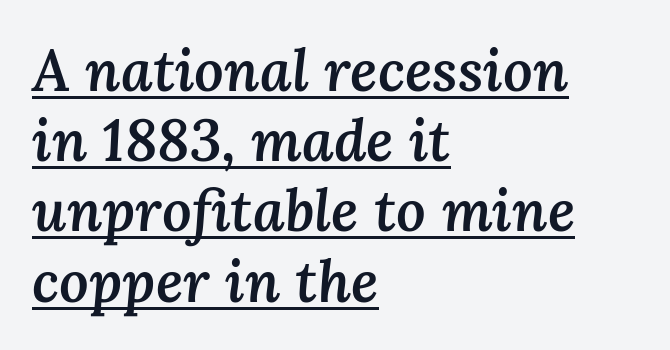
Descenders here cross a horizontal rule under the line. Short note: letters normally spaced. The text block is weighted toward the left margin, trailing off unevenly rightward. Spacing verdict: proportional, widths tailored to each character.
